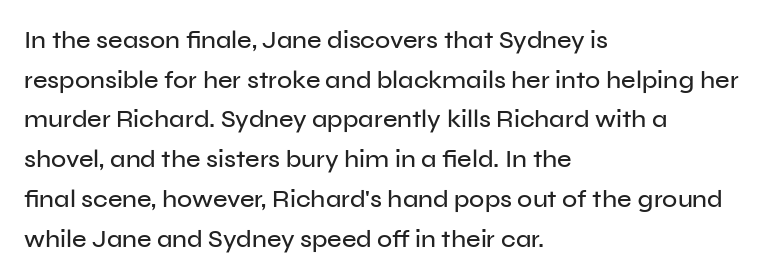
Words appear dense and cohesive because spacing is normal. Italic? Not at all — the glyphs are vertical. Horizontally, the lines are justified to the leading edge only. Leading matches the norm, producing a regular column. Each row of text sits above clean, open space.
